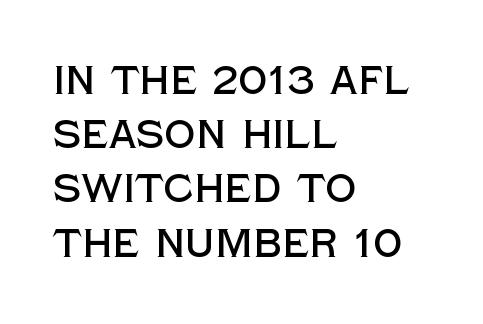
Evenly set lines give the paragraph a standard silhouette. Look at the bottom of the vertical strokes: they stop flat, with no serifs. Where is the straight margin? On the left. The lettering holds an erect, upright posture throughout. Compared with typical body copy, the letter spacing here is the same. Any mark beneath the type? The region is blank.
